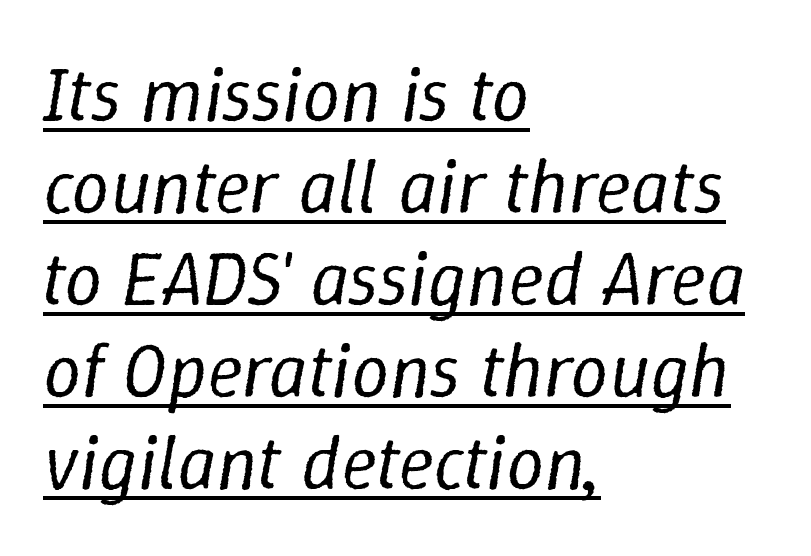
The compositor pushed each line to the left boundary. This is not heavy type; no bold has been used. Varying glyph widths throughout — classic text-font behaviour. This rendering leaves character spacing at its baseline value. The sample's only ornament is a line tracing under the words. The font's italic variant was chosen for this text.
